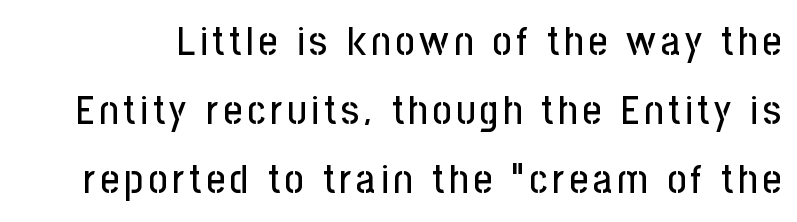
Q: Is the text italic (slanted)? A: No, it is upright.
Q: Is the typeface a serif or a sans-serif typeface? A: Sans-serif.
Q: Is the text underlined? A: No.
Q: Is the spacing between lines tight, normal or loose? A: Normal.
Q: Width (condensed, normal, or wide)? A: Condensed.
Q: Stroke contrast? A: Low.
Q: x-height? A: Medium.
Q: Monospaced? A: No.
